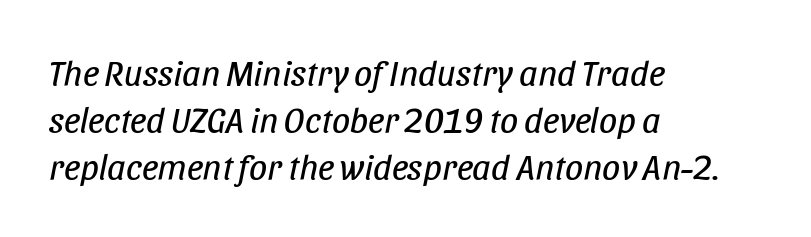
The image shows 36 px regular-weight, condensed type, italic (leaning right); set left-aligned, normal line spacing (1.31x), normal letter spacing, not underlined; low stroke contrast and a large x-height.
